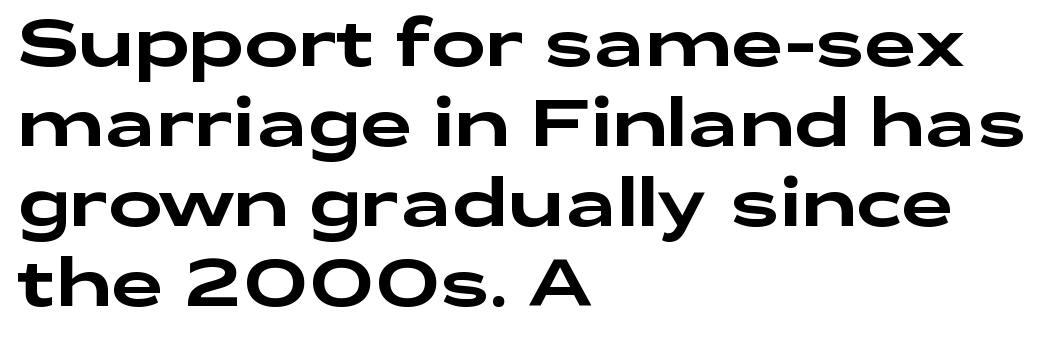
Q: Is the text italic (slanted)? A: No, it is upright.
Q: Is the typeface a serif or a sans-serif typeface? A: Sans-serif.
Q: Is the text underlined? A: No.
Q: How is the paragraph aligned? A: Left-aligned.
Q: Is the spacing between letters normal or unusually wide? A: Normal.
Q: Width (condensed, normal, or wide)? A: Wide.
Q: Stroke contrast? A: Low.
Q: x-height? A: Medium.
Q: Monospaced? A: No.
